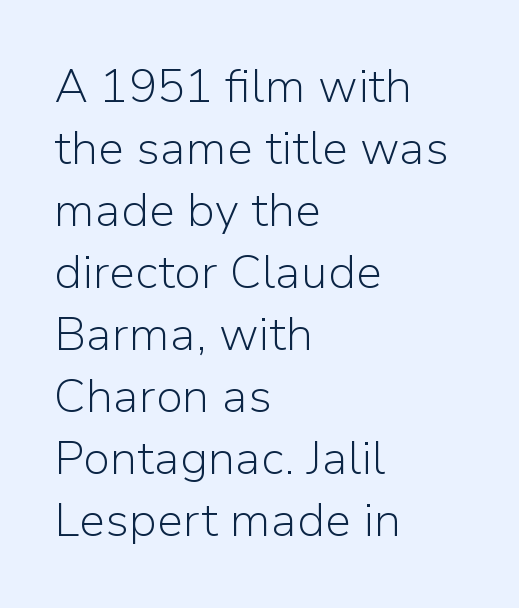
The rag falls on the right side of this text block. What stands out about the letter spacing? Nothing — it is the standard amount. This rendering features lettering with no underline. Does the lettering tilt? It doesn't — this is upright. One glance says typical: line gaps are just what's usual. Examine the stroke ends and you'll find no serifs.
